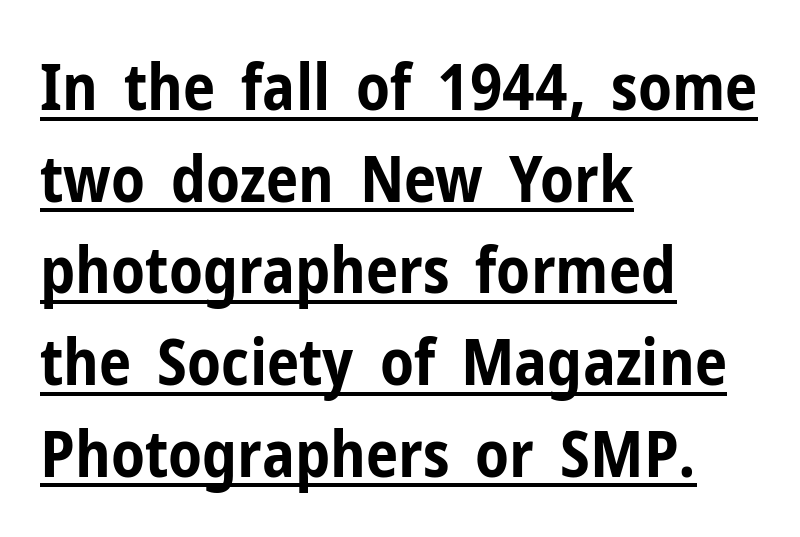
Q: Is the text bold? A: Yes.
Q: Is the text italic (slanted)? A: No, it is upright.
Q: Is the typeface a serif or a sans-serif typeface? A: Sans-serif.
Q: Is the text underlined? A: Yes.
Q: How is the paragraph aligned? A: Left-aligned.
Q: Is the spacing between letters normal or unusually wide? A: Normal.
Q: Is the spacing between lines tight, normal or loose? A: Normal.
Q: Width (condensed, normal, or wide)? A: Condensed.
Q: Stroke contrast? A: Low.
Q: x-height? A: Medium.
Q: Monospaced? A: No.
